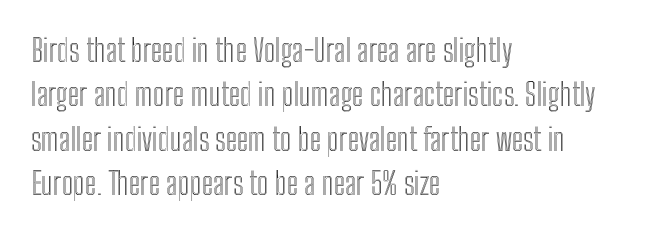
Q: Is the text italic (slanted)? A: No, it is upright.
Q: Is the text underlined? A: No.
Q: How is the paragraph aligned? A: Left-aligned.
Q: Is the spacing between letters normal or unusually wide? A: Normal.
Q: Is the spacing between lines tight, normal or loose? A: Normal.
Q: Width (condensed, normal, or wide)? A: Condensed.
Q: x-height? A: Medium.
Q: Monospaced? A: No.
